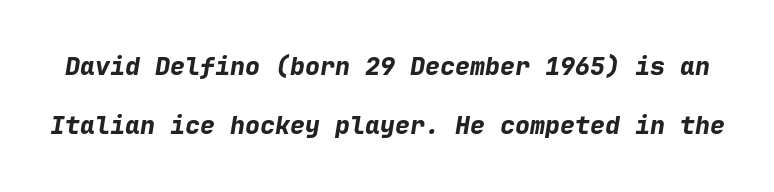
The type is set solid horizontally, with unmodified tracking. The space directly below the letters is spotless. The passage shown is emphatically bold. When letters slant like this, we call the style italic.
